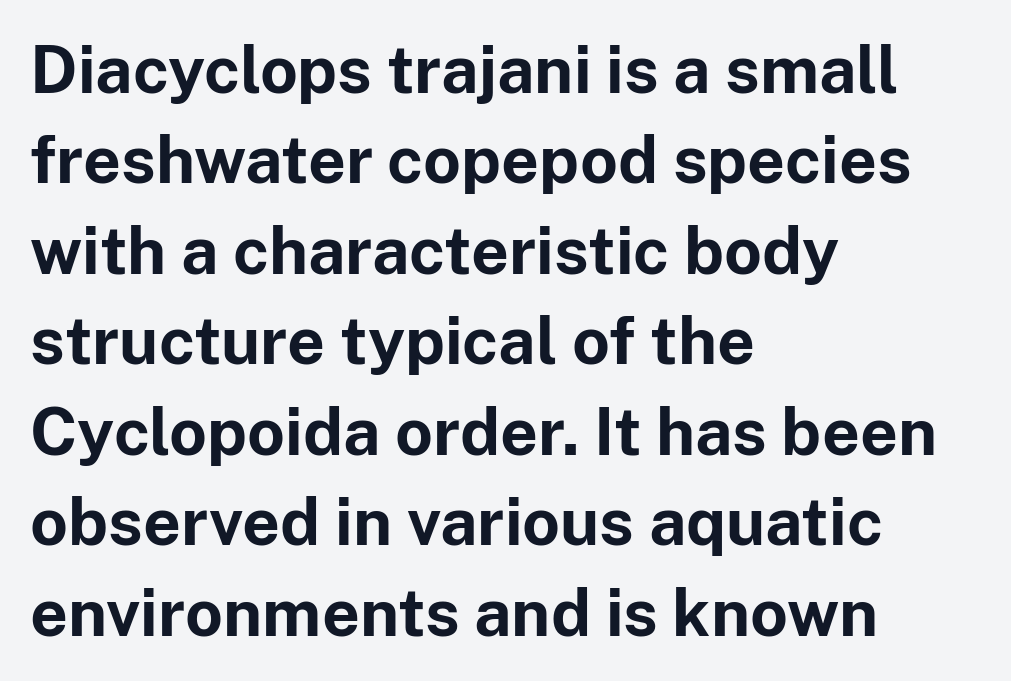
Q: Is the text bold? A: Yes.
Q: Is the text italic (slanted)? A: No, it is upright.
Q: Is the typeface a serif or a sans-serif typeface? A: Sans-serif.
Q: Is the text underlined? A: No.
Q: How is the paragraph aligned? A: Left-aligned.
Q: Is the spacing between letters normal or unusually wide? A: Normal.
Q: Is the spacing between lines tight, normal or loose? A: Normal.
Q: Width (condensed, normal, or wide)? A: Normal.
Q: Stroke contrast? A: Low.
Q: x-height? A: Medium.
Q: Monospaced? A: No.
